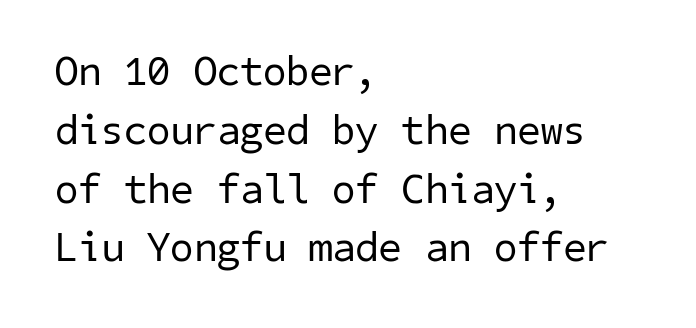
{"serif": "no", "bold": "no", "weight": "regular", "width": "normal", "stroke_contrast": "low", "x_height": "medium", "underline": "no", "align": "left", "line_spacing": "normal", "line_spacing_ratio": 1.4, "letter_spacing": "normal", "letter_spacing_em": 0.0, "glyph_px": 42}
